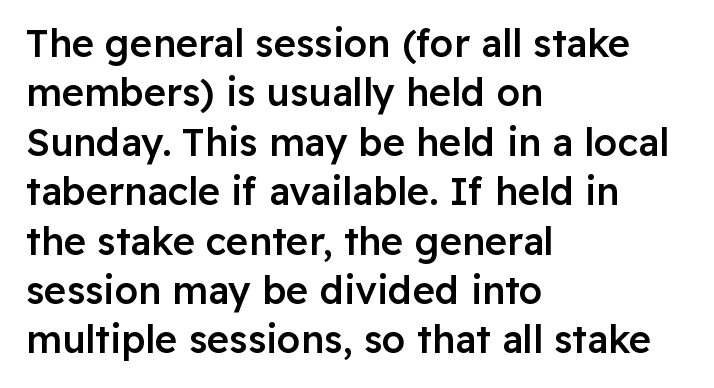
{"serif": "no", "italic": "no", "bold": "semi", "weight": "semibold", "width": "normal", "stroke_contrast": "low", "x_height": "medium", "monospaced": "no", "underline": "no", "align": "left", "line_spacing": "normal", "line_spacing_ratio": 1.3, "letter_spacing": "normal", "letter_spacing_em": 0.0, "glyph_px": 38}
